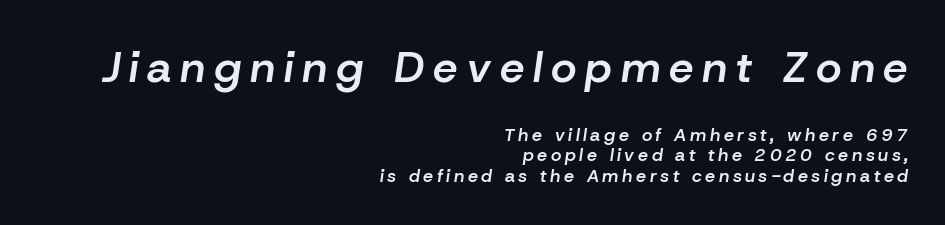
Varying glyph widths throughout — classic text-font behaviour. Moderately thickened strokes mark this as semibold type. Here the glyphs are tracked loosely, breaking word shapes into spaced letters. Rows of type sit shoulder to shoulder in the vertical direction. The upper block of text is set noticeably larger than the block beneath it.
